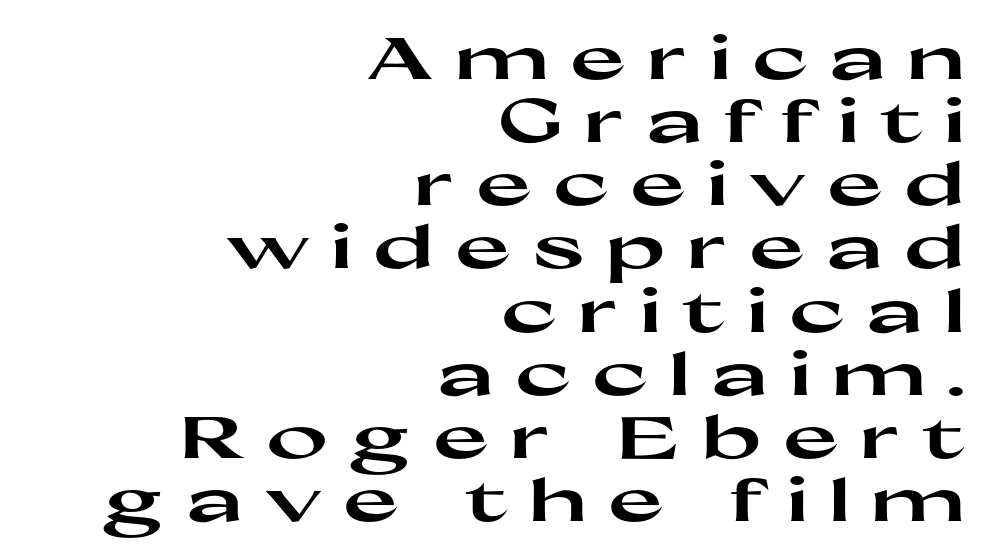
{"serif": "no", "italic": "no", "bold": "yes", "weight": "heavy", "width": "wide", "stroke_contrast": "high", "x_height": "medium", "monospaced": "no", "underline": "no", "align": "right", "line_spacing": "tight", "line_spacing_ratio": 1.07, "letter_spacing": "wide", "letter_spacing_em": 0.36, "glyph_px": 59}
